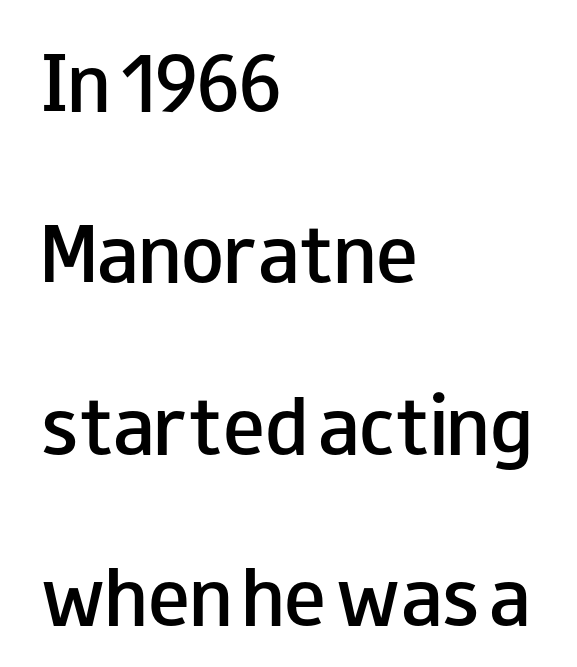
{"serif": "no", "italic": "no", "bold": "semi", "weight": "semibold", "width": "wide", "stroke_contrast": "low", "x_height": "small", "monospaced": "no", "underline": "no", "align": "left", "line_spacing": "loose", "line_spacing_ratio": 2.45, "letter_spacing": "normal", "letter_spacing_em": 0.0, "glyph_px": 70}
